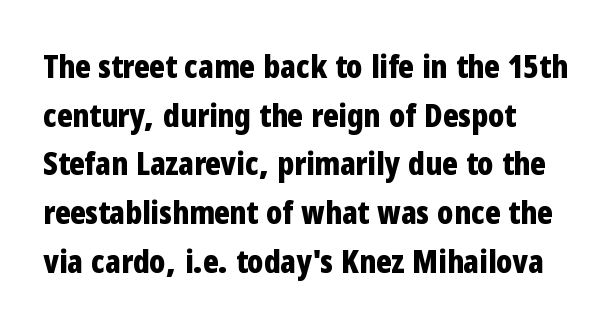
Q: Is the text bold? A: Yes.
Q: Is the text italic (slanted)? A: No, it is upright.
Q: Is the typeface a serif or a sans-serif typeface? A: Sans-serif.
Q: Is the text underlined? A: No.
Q: How is the paragraph aligned? A: Left-aligned.
Q: Is the spacing between letters normal or unusually wide? A: Normal.
Q: Is the spacing between lines tight, normal or loose? A: Normal.
Q: Width (condensed, normal, or wide)? A: Condensed.
Q: Stroke contrast? A: Low.
Q: x-height? A: Medium.
Q: Monospaced? A: No.
